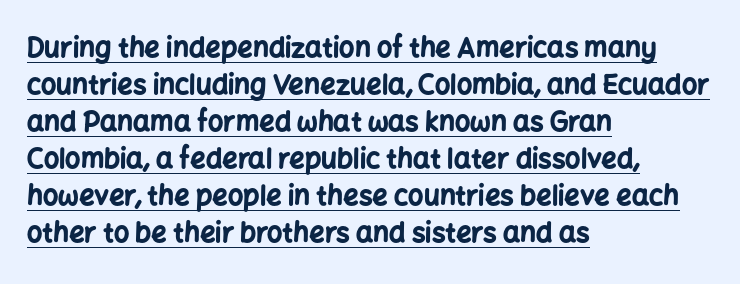
The image shows 27 px bold type, upright; set left-aligned, normal line spacing (1.37x), normal letter spacing, underlined.
